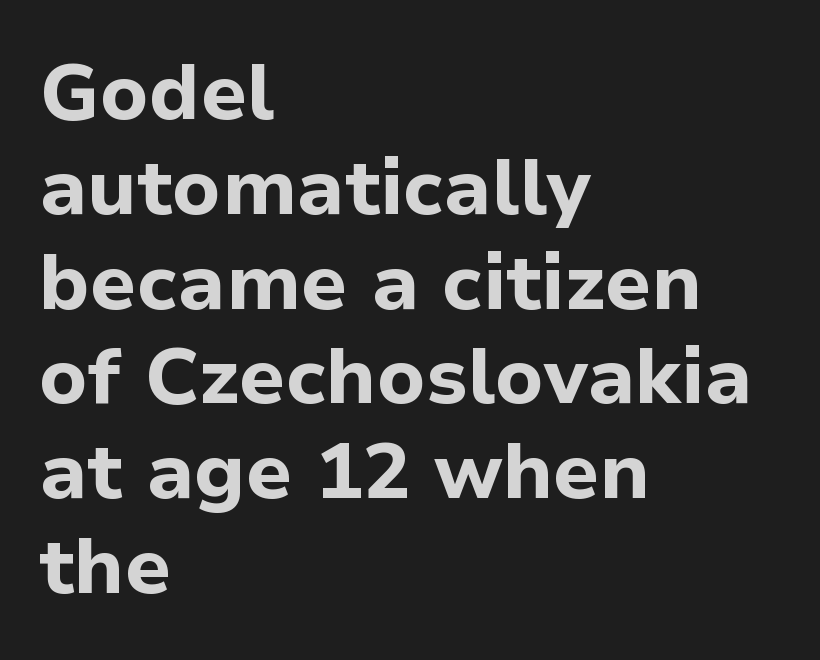
Emphasis by weight is at full strength: bold. The face used here is a sans, in the tradition of grotesques and geometrics. These lines are set flush left with a ragged right edge. The typography opts for an upright posture over an oblique one.
